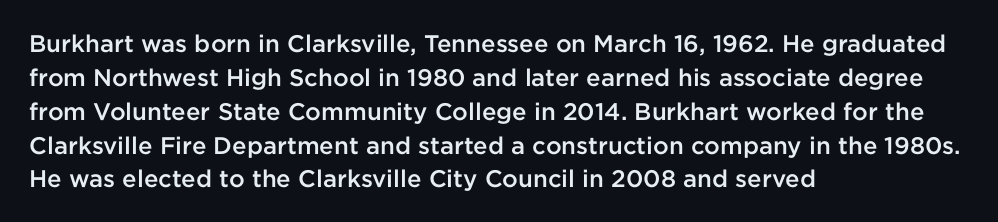
Does the weight exceed regular? Yes, but only to semibold. The glyphs are unaccompanied by any horizontal stroke below them. Line starts are locked; line ends wander. Leading: standard.
